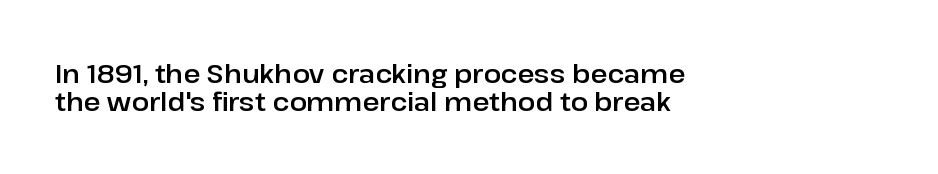
The image shows 26 px text type, upright; set left-aligned, tight line spacing (1.06x), normal letter spacing, not underlined.
